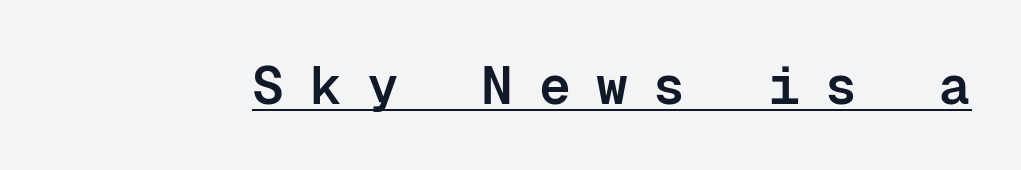
The type is letterspaced generously, with wide tracking. Does the weight exceed regular? Yes, but only to semibold. Ordinary non-slanted type is in use. The face used here is monospaced, like something from a code editor.
